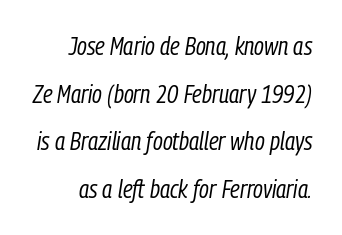
Q: Is the text bold? A: No.
Q: Is the text italic (slanted)? A: Yes, it leans right by about 9 degrees.
Q: Is the text underlined? A: No.
Q: Is the spacing between letters normal or unusually wide? A: Normal.
Q: Is the spacing between lines tight, normal or loose? A: Loose.
